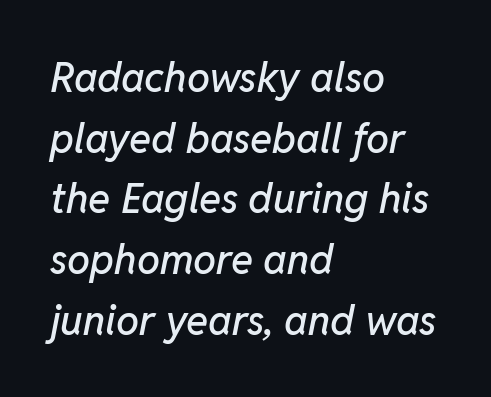
{"italic": "yes", "lean": "right", "slant_degrees": 11, "width": "normal", "stroke_contrast": "low", "x_height": "medium", "monospaced": "no", "underline": "no", "align": "left", "line_spacing": "normal", "line_spacing_ratio": 1.48, "letter_spacing": "normal", "letter_spacing_em": 0.0, "glyph_px": 41}
